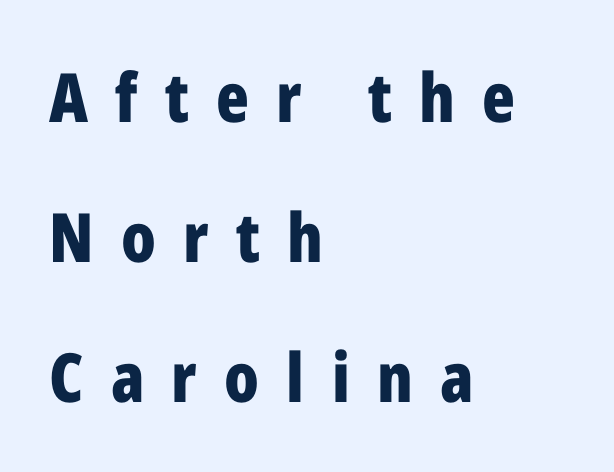
Words float on clear page, feet unadorned. Summary of vertical rhythm: relaxed, with wide interline spacing. This rendering widens character spacing well past its baseline value. If you drew a line through each stem, it would be perfectly vertical.
